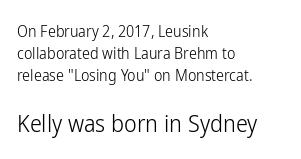
The letters look calm and open, with moderate or lighter stems. The passage shown has conventional tracking throughout. Type without underlining. The font's upright variant was chosen for this text. The block sitting lower on the canvas is the one with enlarged characters.
